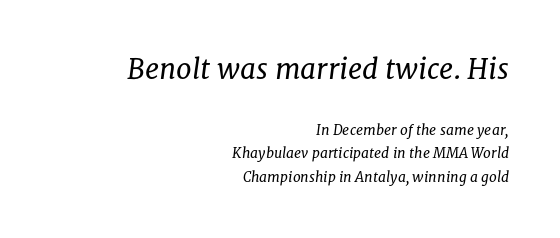
{"serif": "yes", "italic": "yes", "lean": "right", "slant_degrees": 8, "bold": "no", "weight": "regular", "width": "normal", "stroke_contrast": "low", "x_height": "medium", "monospaced": "no", "underline": "no", "align": "right", "line_spacing": "normal", "line_spacing_ratio": 1.69, "letter_spacing": "normal", "letter_spacing_em": 0.0, "larger_block": "first", "size_ratio": 2.0, "glyph_px": 28}
